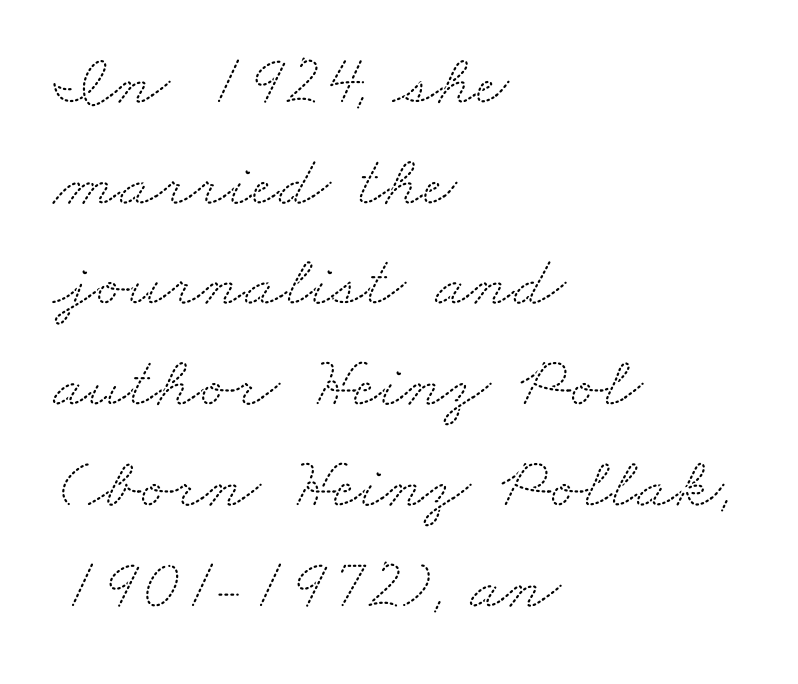
Q: Is the typeface a serif or a sans-serif typeface? A: Serif.
Q: Is the text underlined? A: No.
Q: How is the paragraph aligned? A: Left-aligned.
Q: Is the spacing between letters normal or unusually wide? A: Normal.
Q: Is the spacing between lines tight, normal or loose? A: Normal.
Q: Width (condensed, normal, or wide)? A: Wide.
Q: Stroke contrast? A: Medium.
Q: x-height? A: Small.
Q: Monospaced? A: No.
